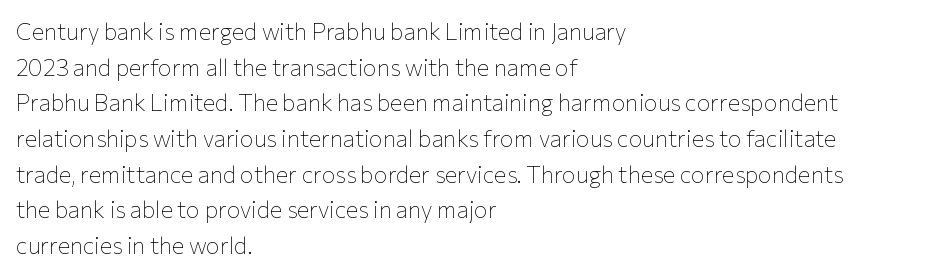
Q: Is the text bold? A: No.
Q: Is the text italic (slanted)? A: No, it is upright.
Q: Is the text underlined? A: No.
Q: How is the paragraph aligned? A: Left-aligned.
Q: Is the spacing between letters normal or unusually wide? A: Normal.
Q: Is the spacing between lines tight, normal or loose? A: Normal.
